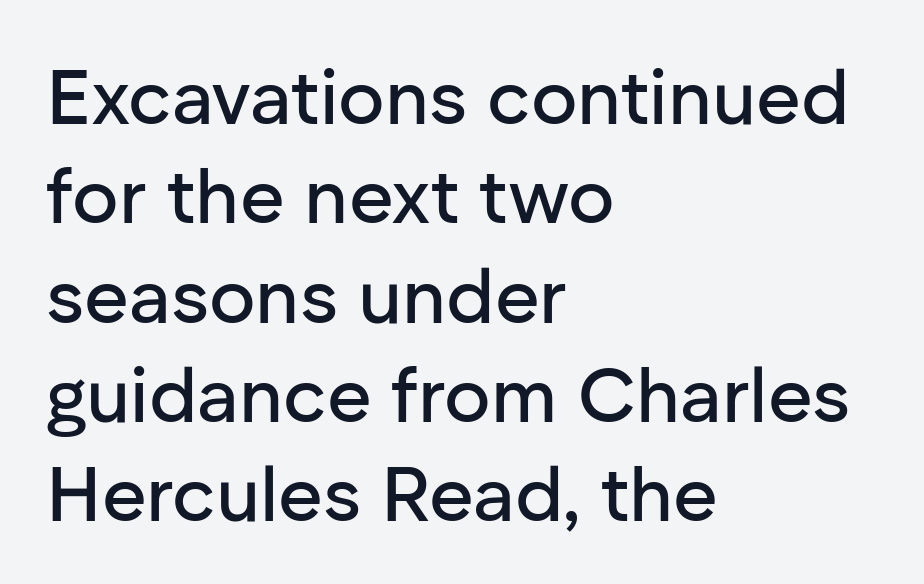
Q: Is the text italic (slanted)? A: No, it is upright.
Q: Is the typeface a serif or a sans-serif typeface? A: Sans-serif.
Q: Is the text underlined? A: No.
Q: How is the paragraph aligned? A: Left-aligned.
Q: Is the spacing between letters normal or unusually wide? A: Normal.
Q: Is the spacing between lines tight, normal or loose? A: Normal.
Q: Width (condensed, normal, or wide)? A: Normal.
Q: Stroke contrast? A: Low.
Q: x-height? A: Medium.
Q: Monospaced? A: No.
